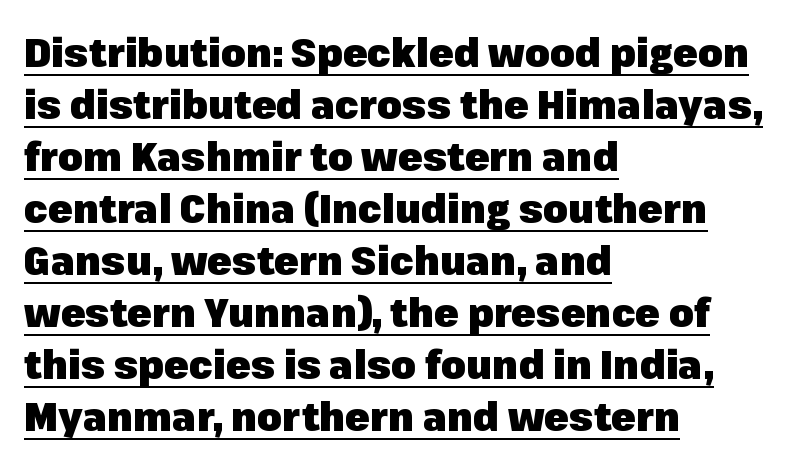
I'd call this a sans setting — the letters go barefoot. These characters rest on top of a visible drawn line. Summary of weight: heavy, a full bold. The typography opts for an upright posture over an oblique one. Line beginnings align vertically; line endings do not.
